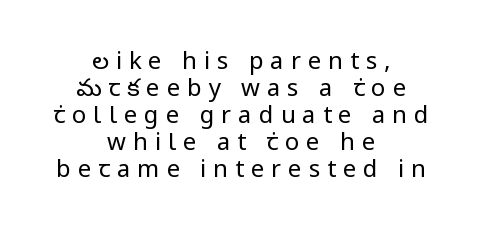
{"italic": "no", "bold": "no", "underline": "no", "align": "center", "line_spacing": "tight", "line_spacing_ratio": 1.12, "letter_spacing": "wide", "letter_spacing_em": 0.29, "glyph_px": 24}
